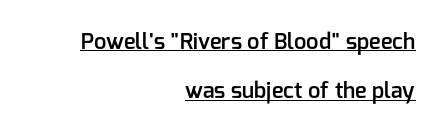
The image shows 22 px text type, upright; set right-aligned, loose line spacing (2.24x), normal letter spacing, underlined.
